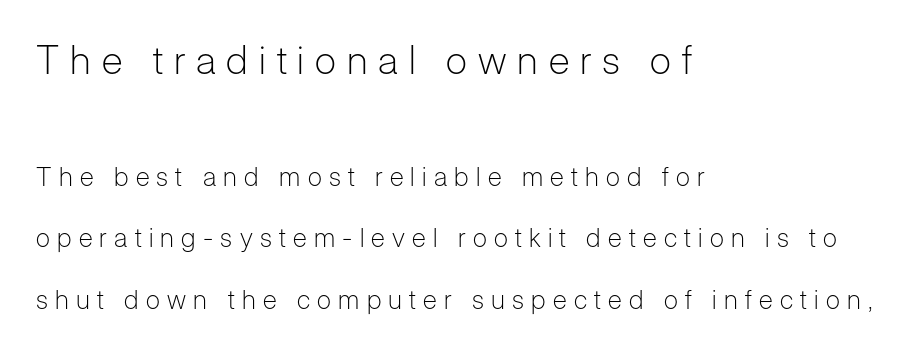
Varying glyph widths throughout — classic text-font behaviour. This block would shrink considerably if given ordinary leading; it's expanded now. The font is comparable to plain body text, perhaps lighter. Unmarked baselines from the first word to the last. The setting favours the left margin, as ordinary paragraphs usually do.
